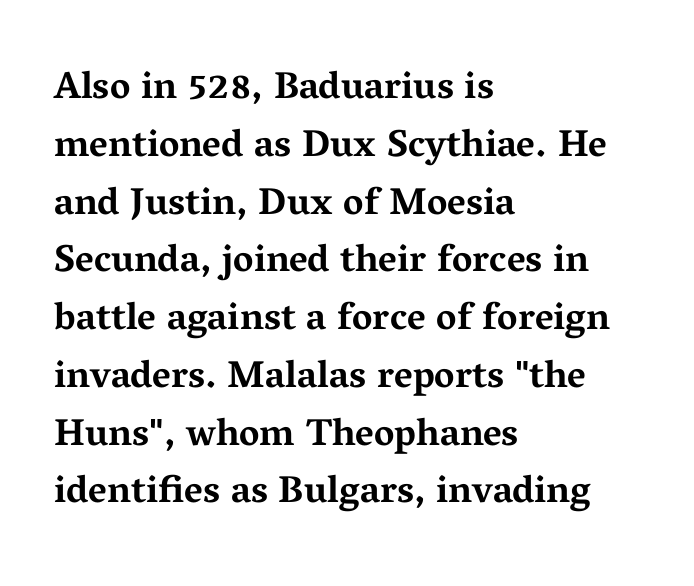
The tracking reads as untouched default to a designer's eye. The font's upright variant was chosen for this text. Serifs: yes, visible at the terminals of the letterforms. The characters look thick and weighty, a clear bold. The gap between lines stays unmarked.
